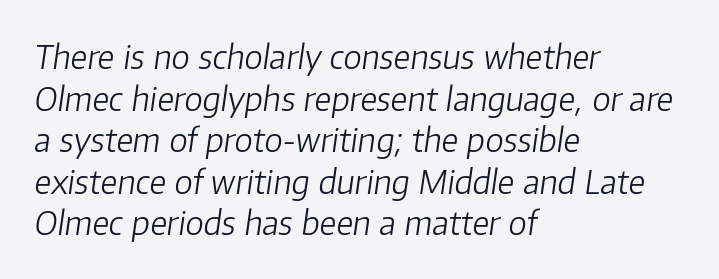
Q: Is the text bold? A: No.
Q: Is the text italic (slanted)? A: Yes, it leans right by about 8 degrees.
Q: Is the text underlined? A: No.
Q: How is the paragraph aligned? A: Left-aligned.
Q: Is the spacing between letters normal or unusually wide? A: Normal.
Q: Is the spacing between lines tight, normal or loose? A: Normal.
Q: Width (condensed, normal, or wide)? A: Normal.
Q: Stroke contrast? A: Low.
Q: x-height? A: Medium.
Q: Monospaced? A: No.
